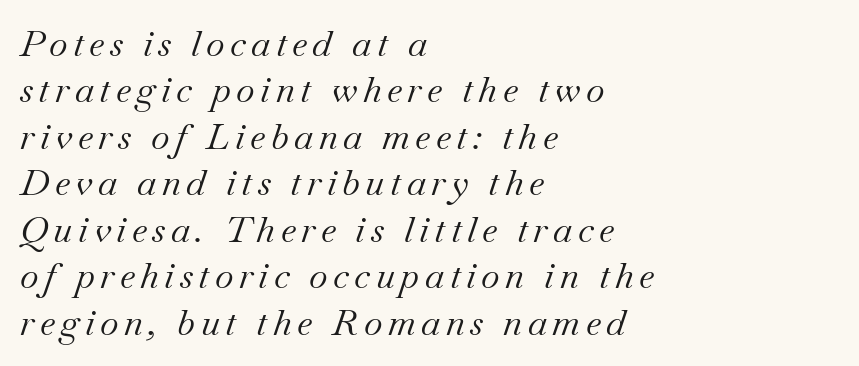
The image shows 36 px regular-weight serif type, italic (leaning right); set left-aligned, normal line spacing (1.29x), not underlined; medium stroke contrast and a small x-height.
